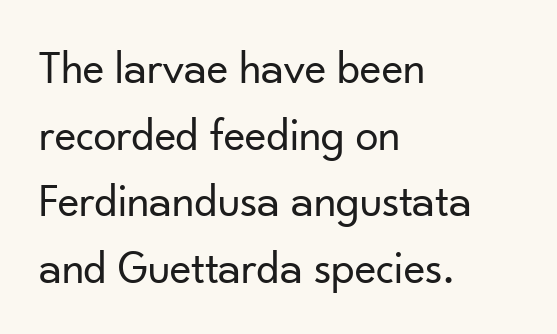
Q: Is the text bold? A: No.
Q: Is the text italic (slanted)? A: No, it is upright.
Q: Is the typeface a serif or a sans-serif typeface? A: Sans-serif.
Q: Is the text underlined? A: No.
Q: How is the paragraph aligned? A: Left-aligned.
Q: Is the spacing between letters normal or unusually wide? A: Normal.
Q: Is the spacing between lines tight, normal or loose? A: Normal.
Q: Width (condensed, normal, or wide)? A: Normal.
Q: Stroke contrast? A: Low.
Q: x-height? A: Small.
Q: Monospaced? A: No.
